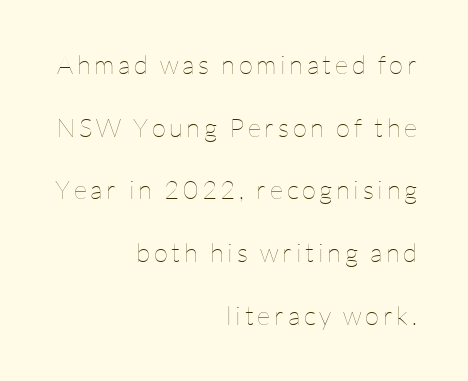
Q: Is the text bold? A: No.
Q: Is the text italic (slanted)? A: No, it is upright.
Q: Is the text underlined? A: No.
Q: How is the paragraph aligned? A: Right-aligned.
Q: Is the spacing between lines tight, normal or loose? A: Loose.
